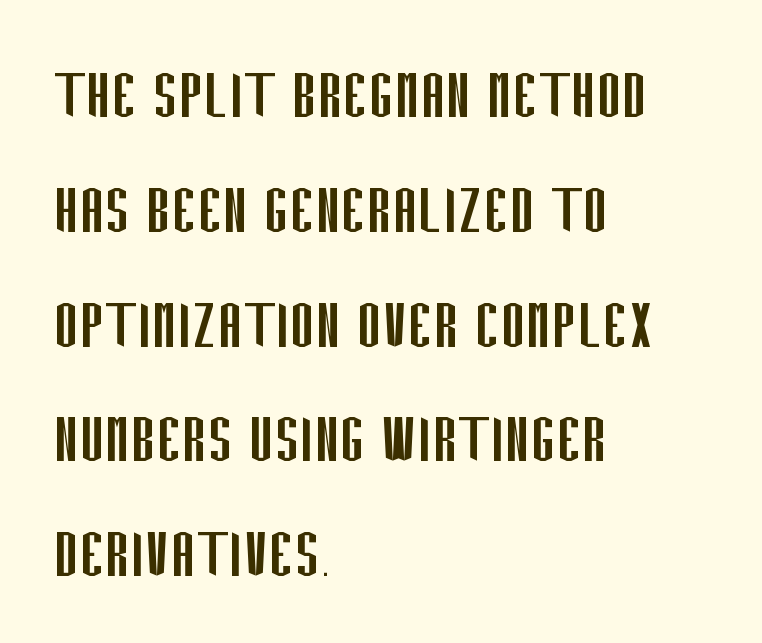
The image shows 76 px regular-weight, condensed sans-serif type, upright; set left-aligned, normal line spacing (1.51x), normal letter spacing, not underlined; low stroke contrast and a large x-height.
